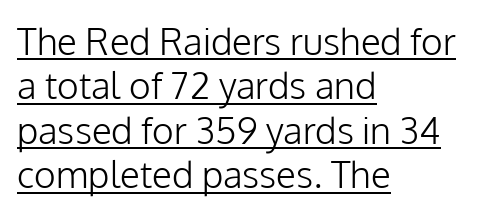
Q: Is the text bold? A: No.
Q: Is the text italic (slanted)? A: No, it is upright.
Q: Is the typeface a serif or a sans-serif typeface? A: Sans-serif.
Q: Is the text underlined? A: Yes.
Q: How is the paragraph aligned? A: Left-aligned.
Q: Is the spacing between letters normal or unusually wide? A: Normal.
Q: Width (condensed, normal, or wide)? A: Normal.
Q: Stroke contrast? A: Low.
Q: x-height? A: Medium.
Q: Monospaced? A: No.
